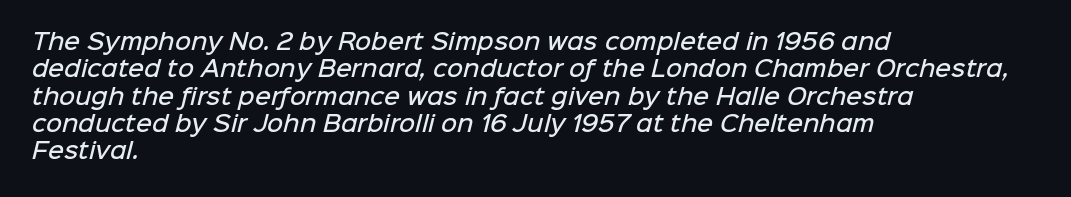
{"bold": "semi", "underline": "no", "align": "left", "line_spacing_ratio": 1.24, "letter_spacing": "normal", "letter_spacing_em": 0.0, "glyph_px": 22}
